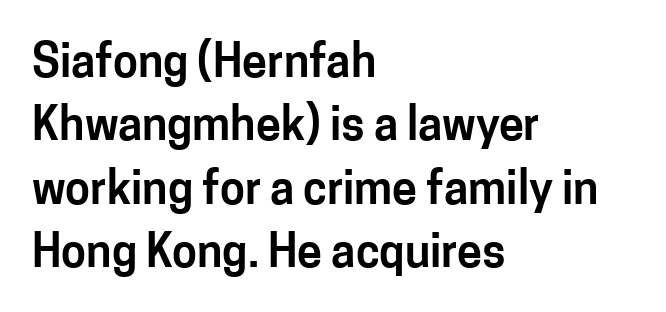
{"serif": "no", "italic": "no", "width": "normal", "stroke_contrast": "low", "x_height": "medium", "monospaced": "no", "underline": "no", "align": "left", "line_spacing": "normal", "line_spacing_ratio": 1.41, "letter_spacing": "normal", "letter_spacing_em": 0.0, "glyph_px": 45}
